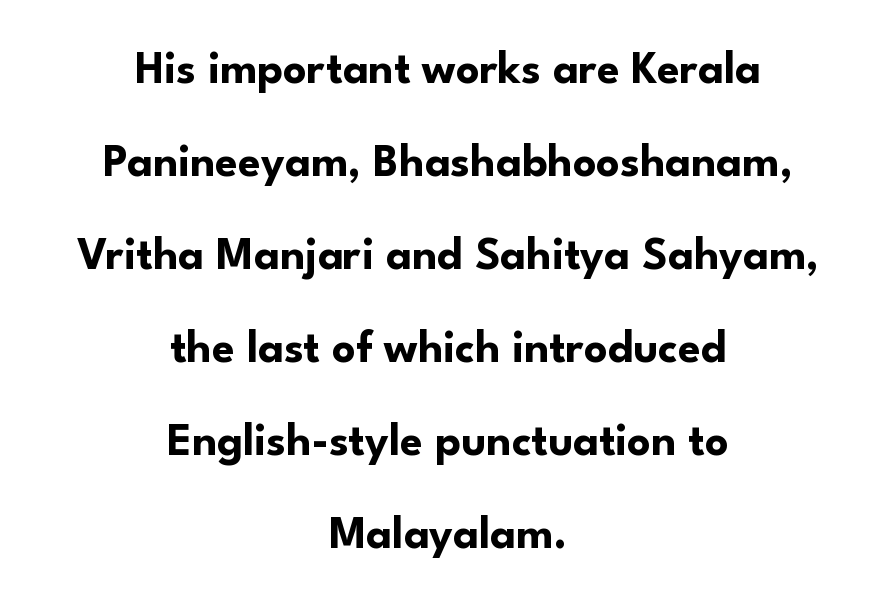
The image shows 46 px bold sans-serif type, upright; set centered, loose line spacing (2.02x), normal letter spacing, not underlined; low stroke contrast and a small x-height.
